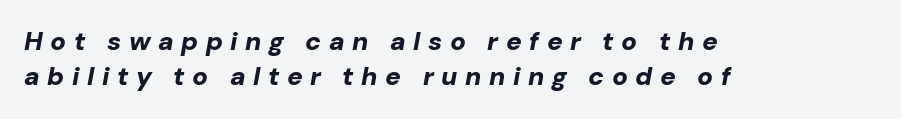
The passage shown stacks its lines at a standard gap. One-word summary of the alignment: left. The space beneath each line is pristine and unruled. Is the type slanted? Yes — the strokes lean at a clear angle. Its strokes are broad and dark, the hallmark of bold type.
